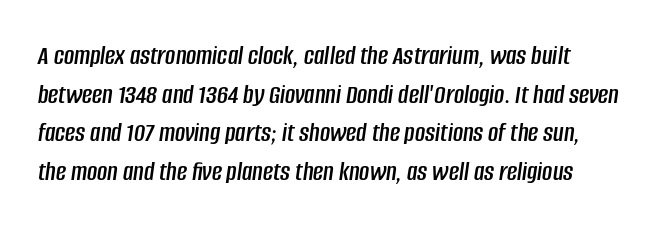
The gaps between neighbouring characters are ordinary and unremarkable. These lines are rendered in a variable-pitch font. Nobody drew a line under any word here. Horizontal alignment here is leftward, the default for most running prose. Style check: oblique. A typesetter would call this leading conventional body-copy spacing.
